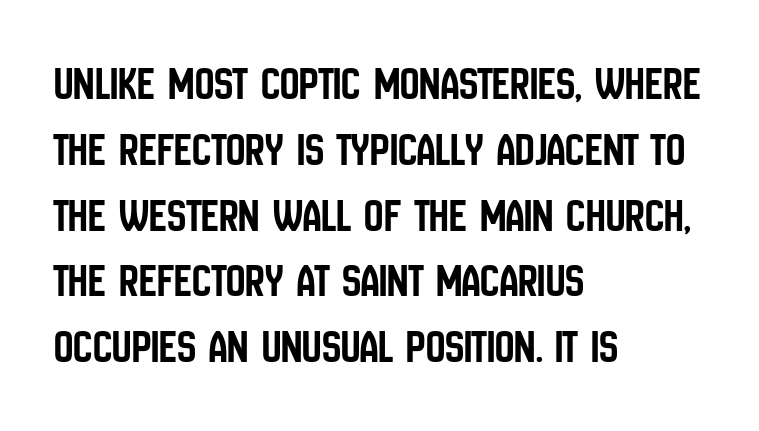
{"serif": "no", "italic": "no", "width": "condensed", "stroke_contrast": "low", "x_height": "large", "monospaced": "no", "underline": "no", "align": "left", "line_spacing": "normal", "line_spacing_ratio": 1.37, "letter_spacing": "normal", "letter_spacing_em": 0.0, "glyph_px": 48}
